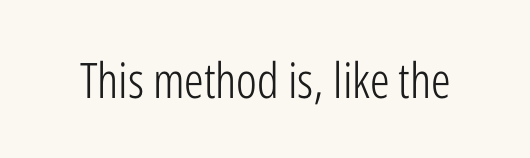
{"serif": "no", "italic": "no", "bold": "no", "weight": "light", "width": "condensed", "stroke_contrast": "low", "x_height": "medium", "monospaced": "no", "underline": "no", "letter_spacing": "normal", "letter_spacing_em": 0.0, "glyph_px": 49}
